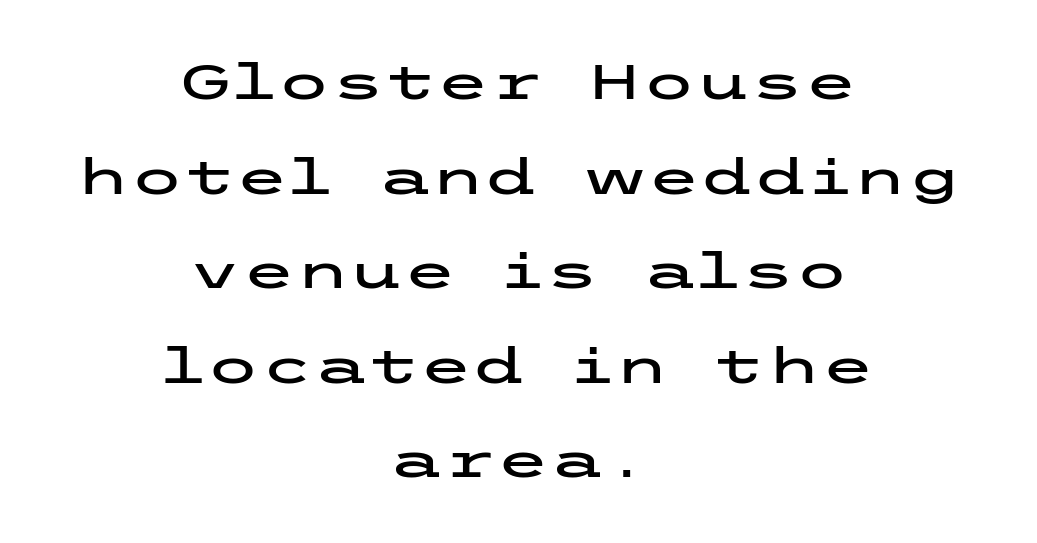
The image shows 49 px wide sans-serif type, upright; set centered, loose line spacing (1.93x), normal letter spacing, not underlined; low stroke contrast and a medium x-height.
